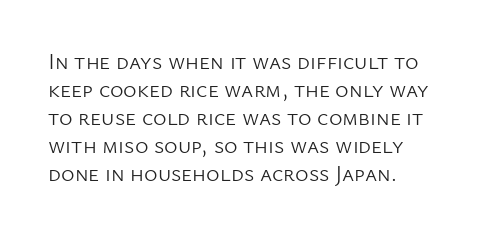
Q: Is the text bold? A: No.
Q: Is the text italic (slanted)? A: No, it is upright.
Q: Is the text underlined? A: No.
Q: How is the paragraph aligned? A: Left-aligned.
Q: Is the spacing between letters normal or unusually wide? A: Normal.
